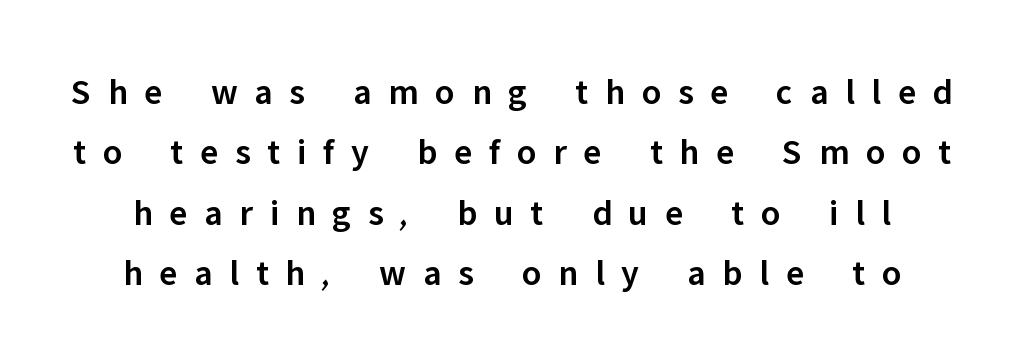
{"serif": "no", "italic": "no", "bold": "semi", "weight": "semibold", "width": "normal", "stroke_contrast": "low", "x_height": "medium", "monospaced": "no", "underline": "no", "line_spacing": "normal", "line_spacing_ratio": 1.63, "letter_spacing": "wide", "letter_spacing_em": 0.45, "glyph_px": 37}
